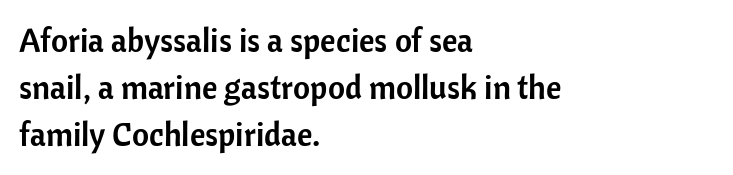
Lines of text with bare space underneath. A normal amount of white space separates one row of letters from the next. Inter-character spacing is left at the font's built-in metrics. Unlike a traditional serif, this face leaves its strokes unadorned. Posture: vertical.
